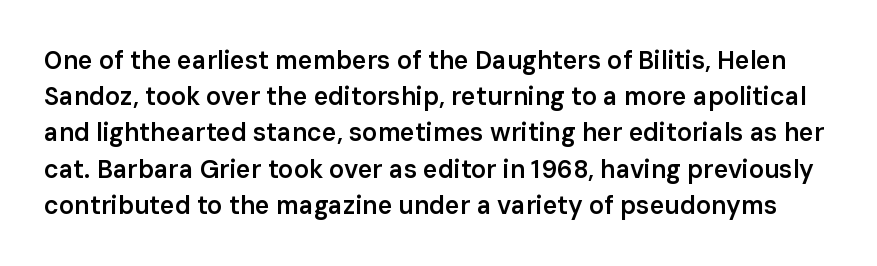
Nothing unusual about the tracking: characters are spaced as the font intends. If you drew a line through each stem, it would be perfectly vertical. Check the space under the baseline: it is left empty. Its strokes are somewhat broadened, the hallmark of semibold type. These lines sit exactly where default settings would place them.
